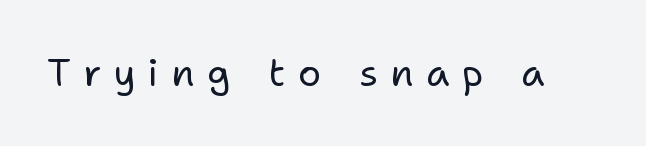
{"serif": "no", "italic": "no", "bold": "no", "weight": "regular", "width": "normal", "stroke_contrast": "low", "x_height": "medium", "monospaced": "no", "underline": "no", "letter_spacing": "wide", "letter_spacing_em": 0.33, "glyph_px": 38}
